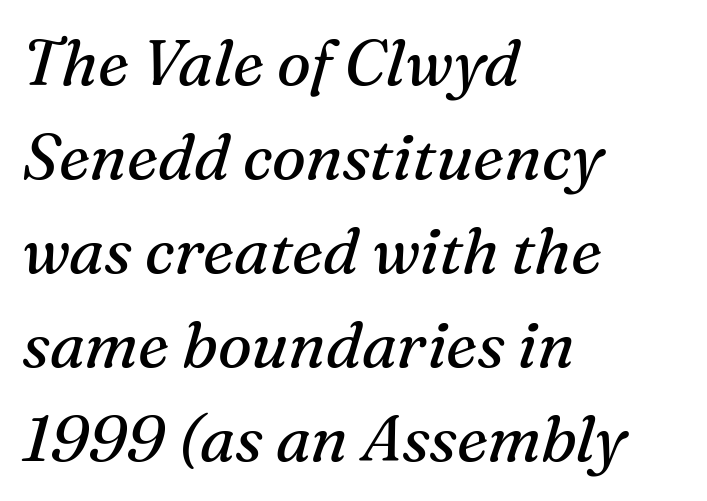
{"serif": "yes", "italic": "yes", "lean": "right", "slant_degrees": 16, "bold": "no", "weight": "regular", "width": "normal", "stroke_contrast": "medium", "x_height": "medium", "monospaced": "no", "underline": "no", "align": "left", "line_spacing": "normal", "line_spacing_ratio": 1.47, "letter_spacing": "normal", "letter_spacing_em": 0.0, "glyph_px": 64}
